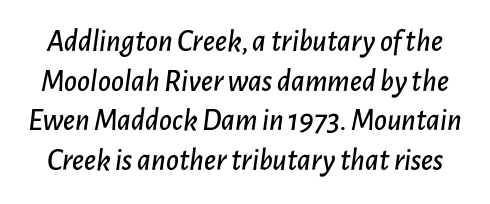
A typesetter would mark this as italic. Here the glyphs are tracked normally, forming tight word shapes. Proportional: the letters do not fall into vertical columns. Compared with typical paragraphs, the rows here are spaced about the same. Words float on clear page, feet unadorned.
